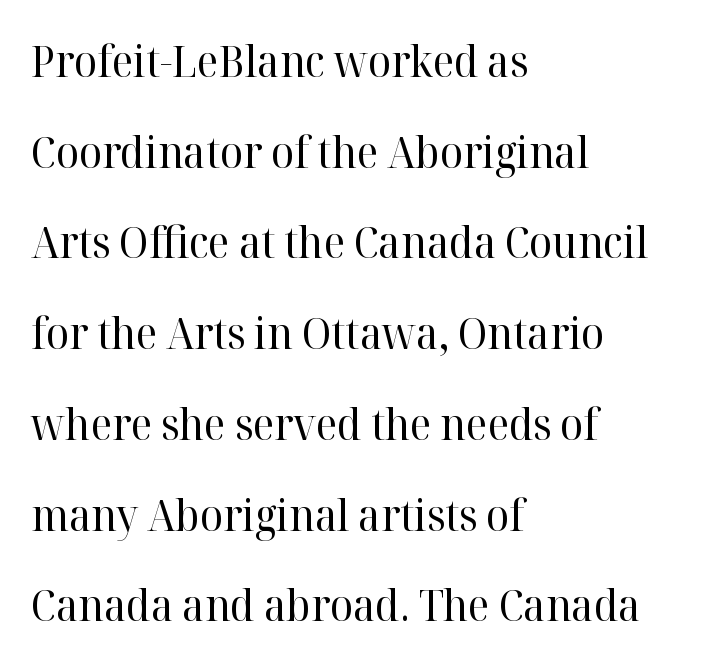
Varying glyph widths throughout — classic text-font behaviour. What stands out about the letter spacing? Nothing — it is the standard amount. Each letter's strokes conclude with small projecting serifs. Summary of weight: not heavy and not bold. Words float on clear page, feet unadorned.
